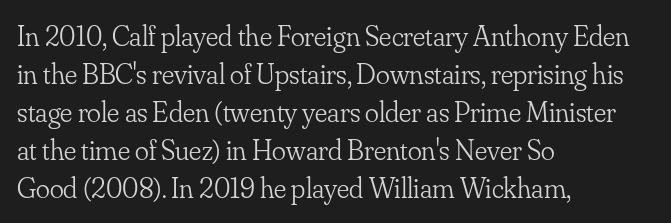
Q: Is the text bold? A: No.
Q: Is the text italic (slanted)? A: No, it is upright.
Q: Is the typeface a serif or a sans-serif typeface? A: Serif.
Q: Is the text underlined? A: No.
Q: How is the paragraph aligned? A: Left-aligned.
Q: Is the spacing between letters normal or unusually wide? A: Normal.
Q: Is the spacing between lines tight, normal or loose? A: Normal.
Q: Width (condensed, normal, or wide)? A: Normal.
Q: Stroke contrast? A: Low.
Q: x-height? A: Small.
Q: Monospaced? A: No.
